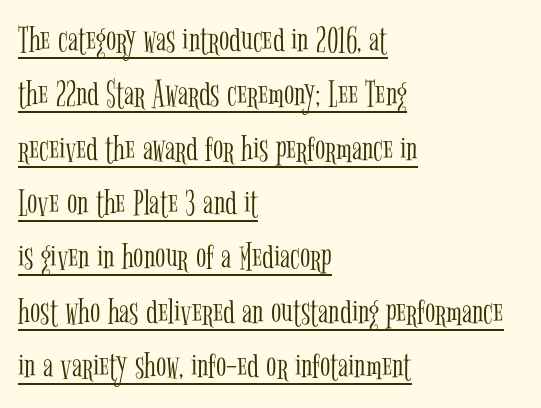
{"serif": "yes", "italic": "no", "bold": "no", "weight": "light", "width": "condensed", "stroke_contrast": "low", "x_height": "medium", "monospaced": "no", "underline": "yes", "align": "left", "line_spacing": "normal", "line_spacing_ratio": 1.43, "letter_spacing": "normal", "letter_spacing_em": 0.0, "glyph_px": 38}
